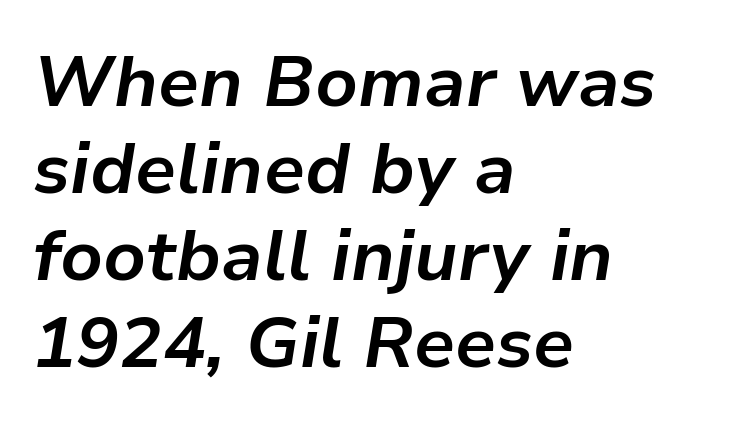
Note the varied advance widths — an 'i' is clearly narrower than an 'm'. The gap between lines stays unmarked. Every letter is thick-stroked: bold, no question. You could call the tracking neutral — neither tight nor loose.
